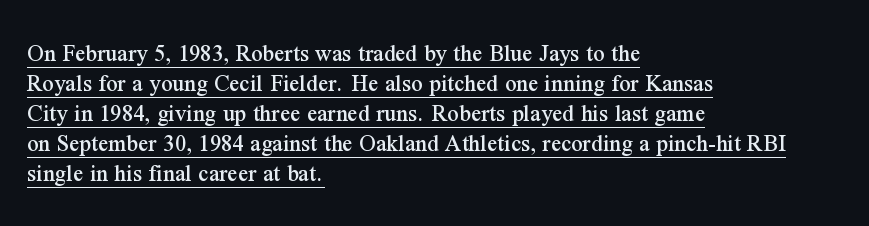
The image shows 25 px text type, upright; set left-aligned, line spacing 1.2x, normal letter spacing, underlined.
